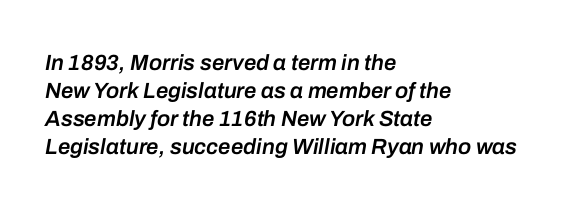
The letters sit at their default tracking, neither squeezed nor spread. The rendering uses a moderate line-height, typical for paragraphs. Short and long lines alike share a common starting point at left. Observe the lean: these are italic letterforms.
